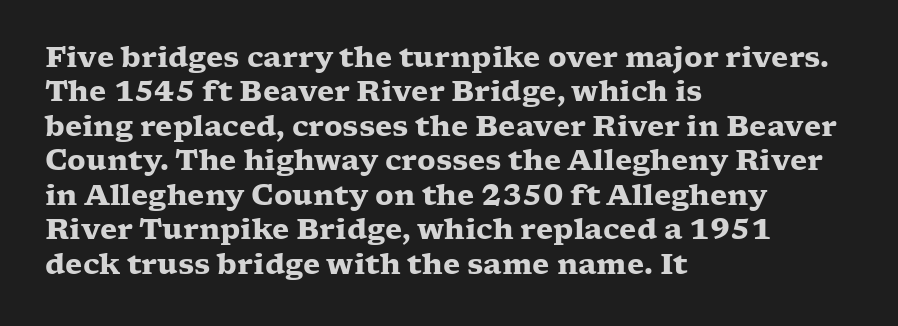
Q: Is the text bold? A: Yes.
Q: Is the text italic (slanted)? A: No, it is upright.
Q: Is the typeface a serif or a sans-serif typeface? A: Serif.
Q: Is the text underlined? A: No.
Q: How is the paragraph aligned? A: Left-aligned.
Q: Is the spacing between letters normal or unusually wide? A: Normal.
Q: Width (condensed, normal, or wide)? A: Wide.
Q: Stroke contrast? A: Low.
Q: x-height? A: Medium.
Q: Monospaced? A: No.
